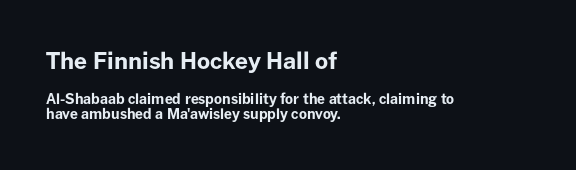
Q: Is the text bold? A: Yes.
Q: Is the text italic (slanted)? A: No, it is upright.
Q: Is the text underlined? A: No.
Q: How is the paragraph aligned? A: Left-aligned.
Q: Is the spacing between letters normal or unusually wide? A: Normal.
Q: Is the spacing between lines tight, normal or loose? A: Tight.
Q: Which block of text is set in a larger size, the first (top) or the second (bottom)? A: The first (top) one.
